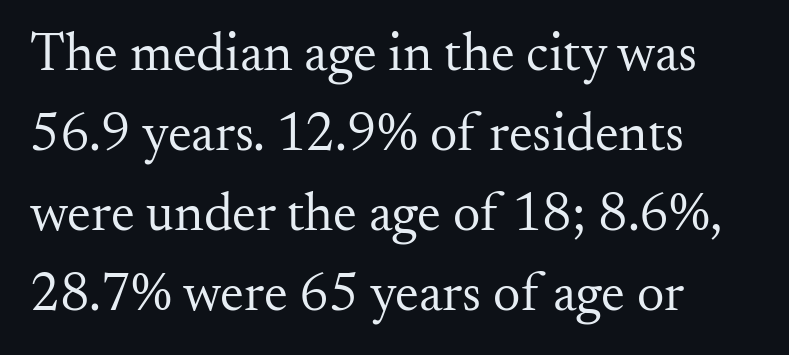
The image shows 54 px regular-weight serif type, upright; set left-aligned, normal line spacing (1.48x), normal letter spacing, not underlined; medium stroke contrast and a small x-height.
